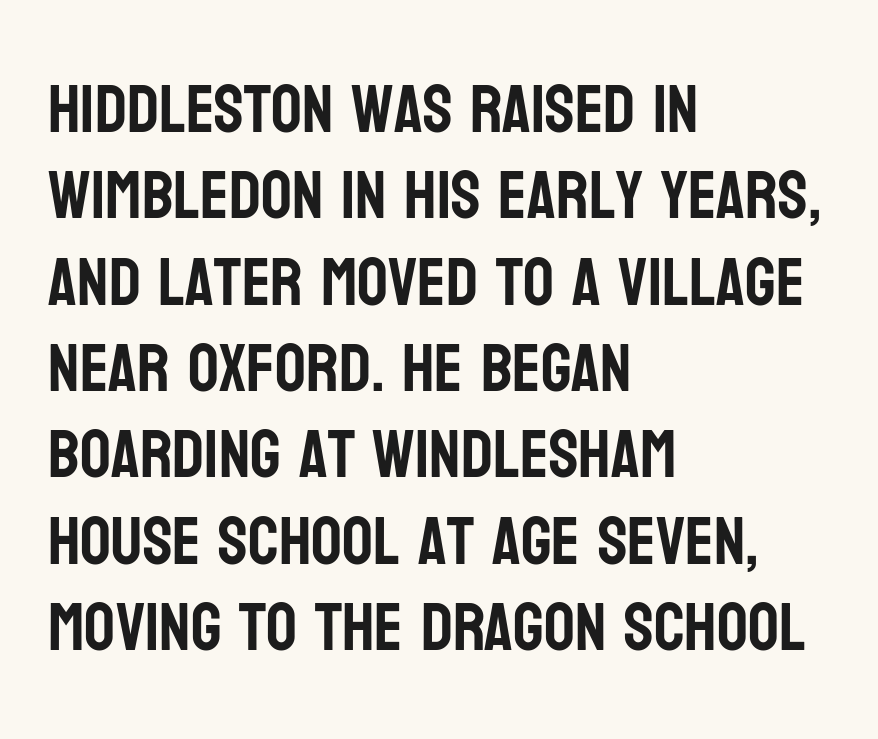
The image shows 68 px condensed sans-serif type, upright; set left-aligned, normal line spacing (1.27x), normal letter spacing, not underlined; low stroke contrast and a large x-height.
